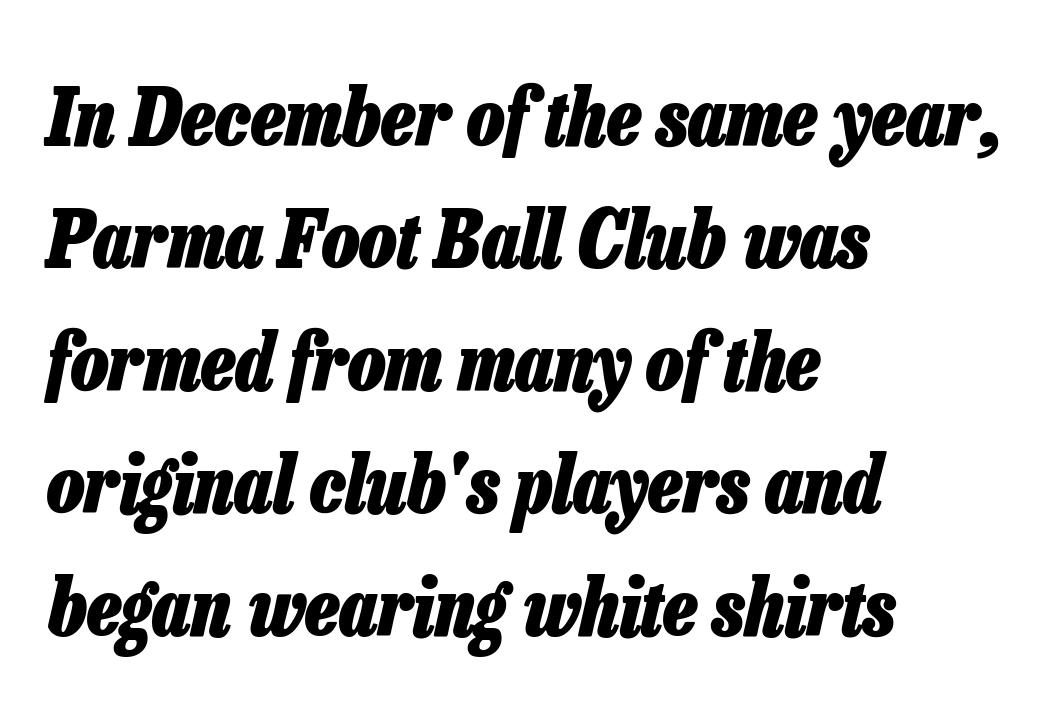
Unmarked baselines from the first word to the last. Designer's note — italics engaged. You could not count columns in this text — the font is proportionally spaced. Stroke thickness is high; the sample reads as a true bold. The setting favours the left margin, as ordinary paragraphs usually do.
